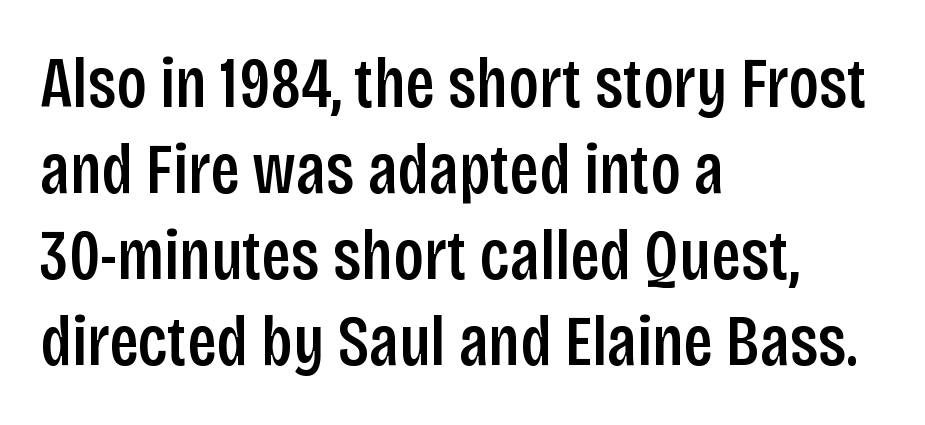
Q: Is the text italic (slanted)? A: No, it is upright.
Q: Is the typeface a serif or a sans-serif typeface? A: Sans-serif.
Q: Is the text underlined? A: No.
Q: How is the paragraph aligned? A: Left-aligned.
Q: Is the spacing between letters normal or unusually wide? A: Normal.
Q: Width (condensed, normal, or wide)? A: Condensed.
Q: Stroke contrast? A: Low.
Q: x-height? A: Large.
Q: Monospaced? A: No.
